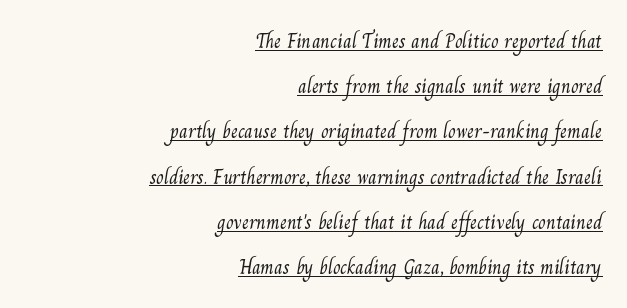
This block would shrink considerably if given ordinary leading; it's expanded now. The rendered words wear a rule along their underside. In terms of letterspacing, this is plain default setting. Summary of weight: not heavy and not bold.
